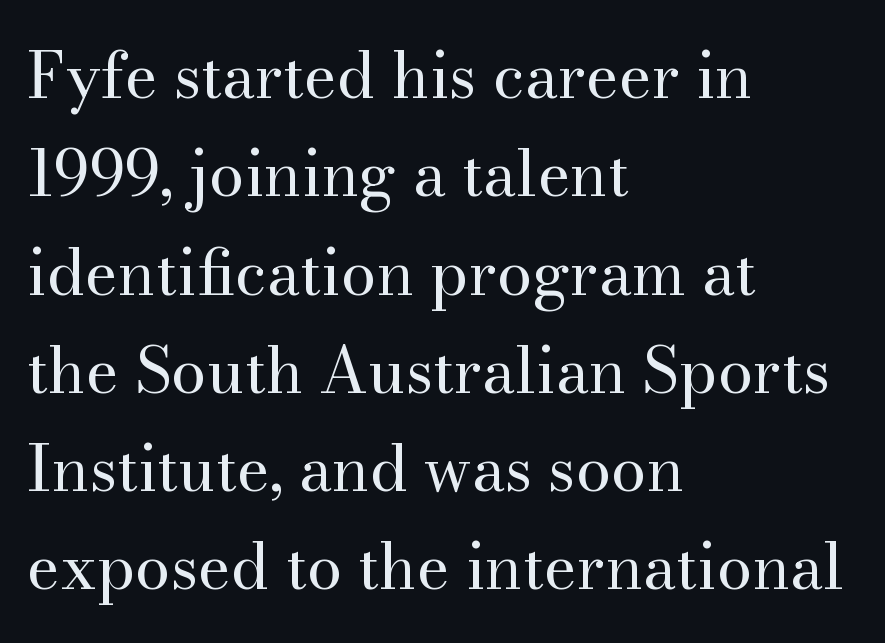
Q: Is the text bold? A: No.
Q: Is the text italic (slanted)? A: No, it is upright.
Q: Is the typeface a serif or a sans-serif typeface? A: Serif.
Q: Is the text underlined? A: No.
Q: How is the paragraph aligned? A: Left-aligned.
Q: Is the spacing between letters normal or unusually wide? A: Normal.
Q: Is the spacing between lines tight, normal or loose? A: Normal.
Q: Width (condensed, normal, or wide)? A: Normal.
Q: Stroke contrast? A: Medium.
Q: x-height? A: Small.
Q: Monospaced? A: No.
